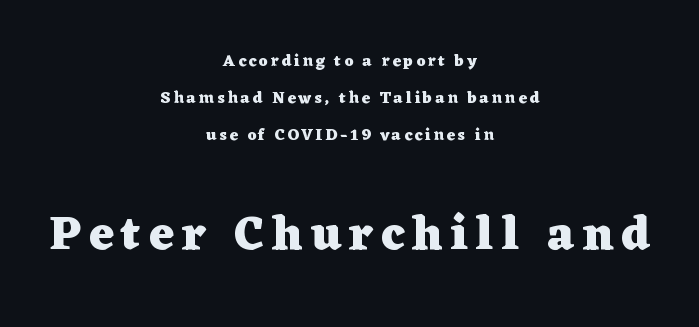
Q: Is the text bold? A: Yes.
Q: Is the text italic (slanted)? A: No, it is upright.
Q: Is the typeface a serif or a sans-serif typeface? A: Serif.
Q: Is the text underlined? A: No.
Q: How is the paragraph aligned? A: Centered.
Q: Is the spacing between lines tight, normal or loose? A: Loose.
Q: Which block of text is set in a larger size, the first (top) or the second (bottom)? A: The second (bottom) one.
Q: Width (condensed, normal, or wide)? A: Wide.
Q: Stroke contrast? A: Low.
Q: x-height? A: Medium.
Q: Monospaced? A: No.
